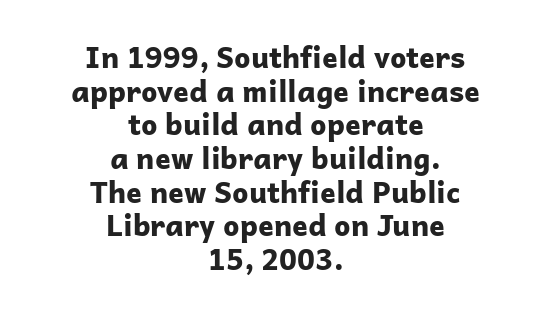
Q: Is the text bold? A: Yes.
Q: Is the text italic (slanted)? A: No, it is upright.
Q: Is the typeface a serif or a sans-serif typeface? A: Sans-serif.
Q: Is the text underlined? A: No.
Q: How is the paragraph aligned? A: Centered.
Q: Is the spacing between letters normal or unusually wide? A: Normal.
Q: Width (condensed, normal, or wide)? A: Normal.
Q: Stroke contrast? A: Low.
Q: x-height? A: Medium.
Q: Monospaced? A: No.
